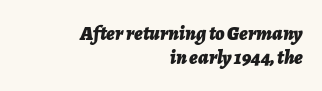
Q: Is the text bold? A: Yes.
Q: Is the text italic (slanted)? A: Yes, it leans right by about 7 degrees.
Q: Is the text underlined? A: No.
Q: How is the paragraph aligned? A: Right-aligned.
Q: Is the spacing between letters normal or unusually wide? A: Normal.
